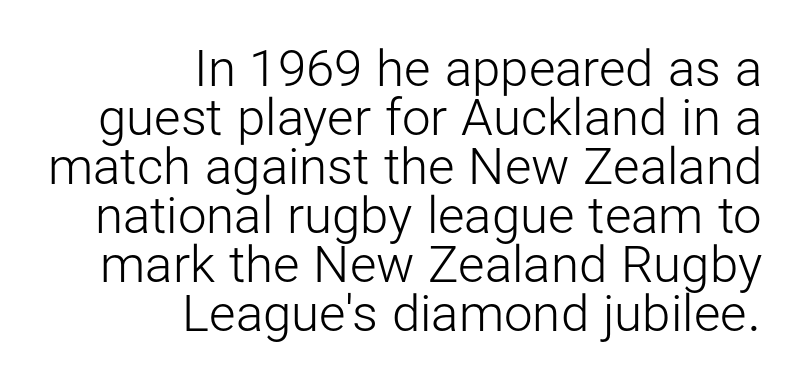
{"serif": "no", "italic": "no", "bold": "no", "weight": "light", "width": "normal", "stroke_contrast": "low", "x_height": "medium", "monospaced": "no", "underline": "no", "align": "right", "line_spacing": "tight", "line_spacing_ratio": 0.96, "letter_spacing": "normal", "letter_spacing_em": 0.0, "glyph_px": 51}
